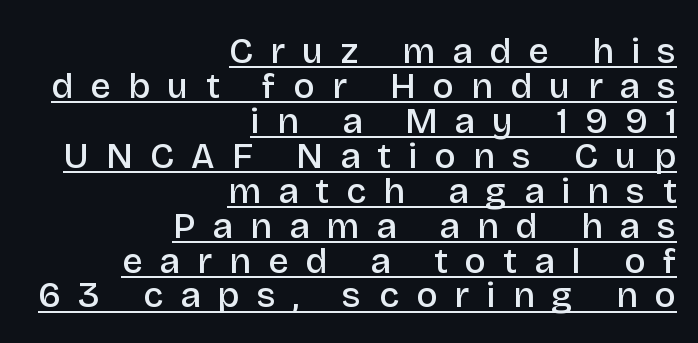
It's the straight-up-and-down kind of type. Is there much room between lines? No — they nearly touch. The sample's only ornament is a line tracing under the words. Each word looks stretched out because of the extra space between its letters.
